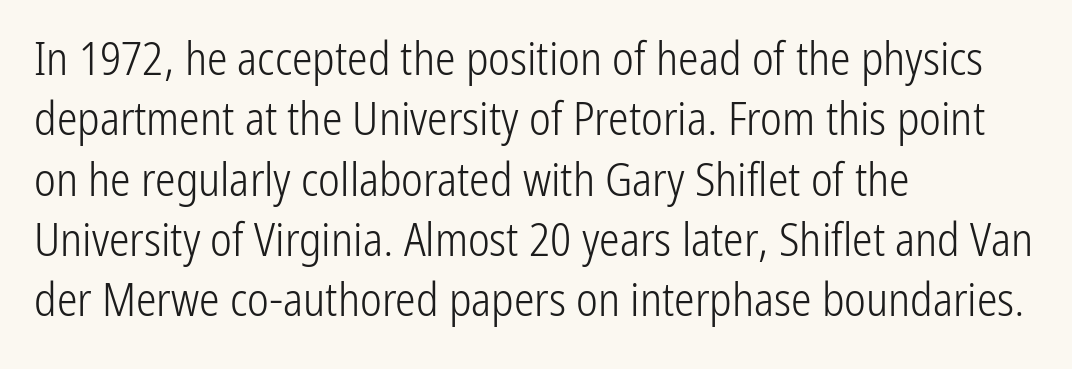
Glance below the letters and you will spot only blank space. Heaviness? Minimal to ordinary, like unemphasized prose. The type is set solid horizontally, with unmodified tracking. Typographically, this falls in the sans-serif category. Looks like regular typesetting: each glyph gets only the width it needs. In terms of leading, this rendering sits right in the middle.
